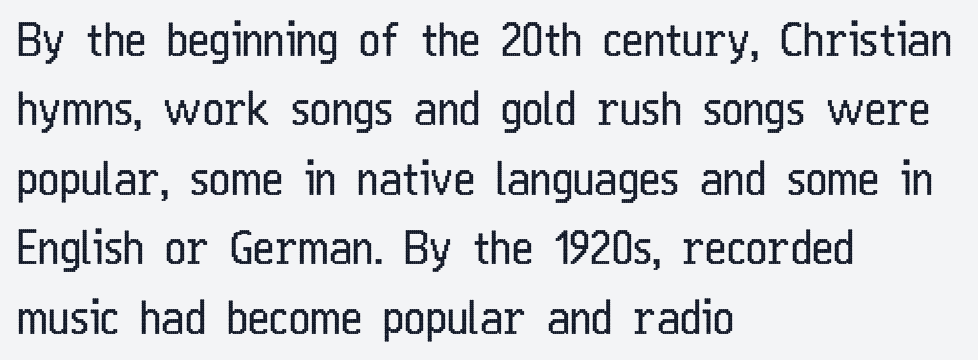
Q: Is the text bold? A: No.
Q: Is the text italic (slanted)? A: No, it is upright.
Q: Is the typeface a serif or a sans-serif typeface? A: Sans-serif.
Q: Is the text underlined? A: No.
Q: How is the paragraph aligned? A: Left-aligned.
Q: Is the spacing between letters normal or unusually wide? A: Normal.
Q: Is the spacing between lines tight, normal or loose? A: Normal.
Q: Width (condensed, normal, or wide)? A: Condensed.
Q: Stroke contrast? A: Low.
Q: x-height? A: Medium.
Q: Monospaced? A: No.
